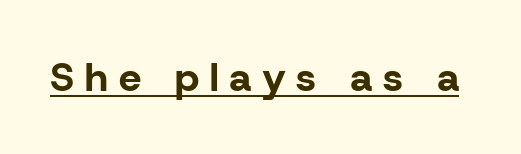
Q: Is the text bold? A: Yes.
Q: Is the text italic (slanted)? A: No, it is upright.
Q: Is the typeface a serif or a sans-serif typeface? A: Sans-serif.
Q: Is the text underlined? A: Yes.
Q: Is the spacing between letters normal or unusually wide? A: Unusually wide.
Q: Width (condensed, normal, or wide)? A: Normal.
Q: Stroke contrast? A: Low.
Q: x-height? A: Medium.
Q: Monospaced? A: No.
